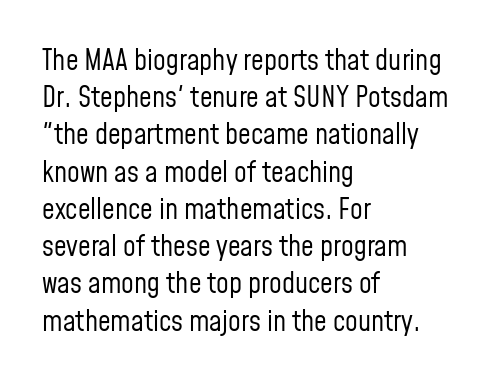
The rendering keeps characters at their native spacing. The rag falls on the right side of this text block. This rendering employs a face without finishing strokes, i.e., a sans-serif. Rule under the text: the space is simply empty.
